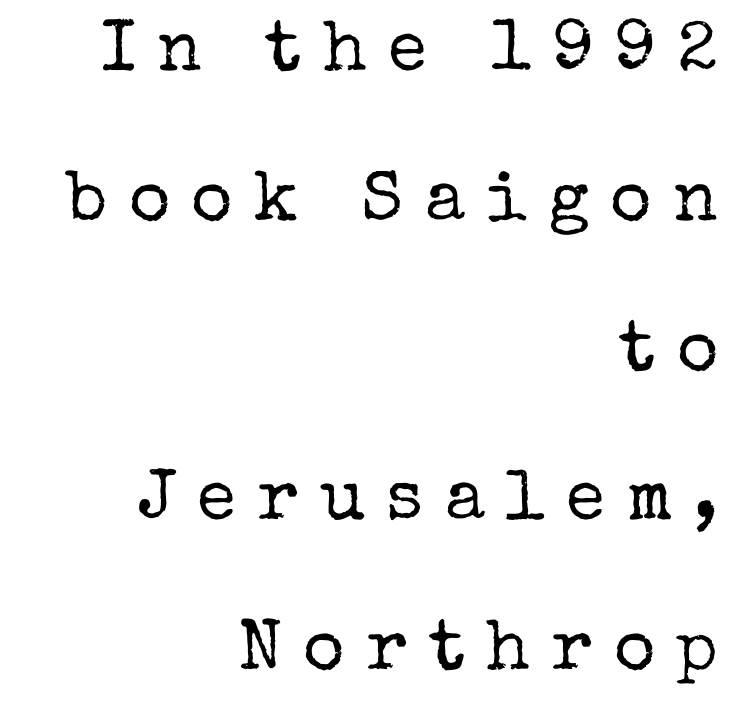
{"serif": "yes", "italic": "no", "bold": "no", "weight": "regular", "width": "normal", "stroke_contrast": "low", "x_height": "medium", "monospaced": "no", "underline": "no", "align": "right", "line_spacing": "loose", "line_spacing_ratio": 2.11, "letter_spacing": "wide", "letter_spacing_em": 0.3, "glyph_px": 71}
